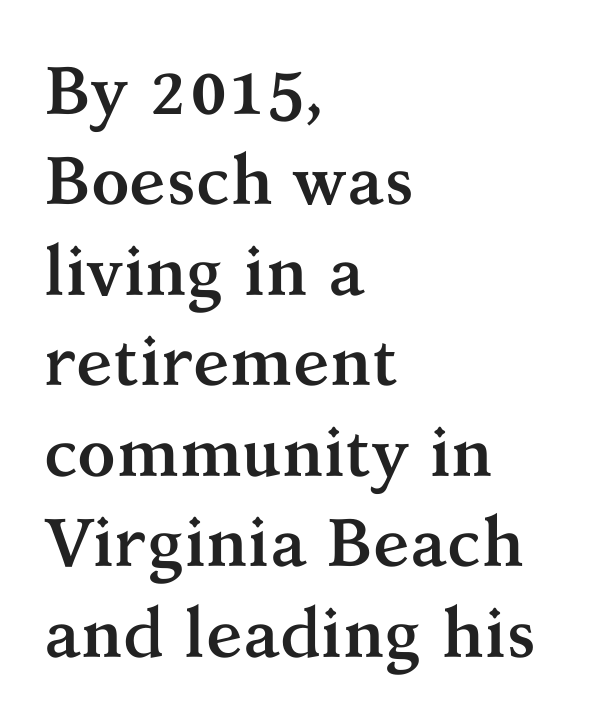
Q: Is the text bold? A: Yes.
Q: Is the text italic (slanted)? A: No, it is upright.
Q: Is the typeface a serif or a sans-serif typeface? A: Serif.
Q: Is the text underlined? A: No.
Q: How is the paragraph aligned? A: Left-aligned.
Q: Is the spacing between letters normal or unusually wide? A: Normal.
Q: Is the spacing between lines tight, normal or loose? A: Normal.
Q: Width (condensed, normal, or wide)? A: Normal.
Q: Stroke contrast? A: Medium.
Q: x-height? A: Medium.
Q: Monospaced? A: No.
